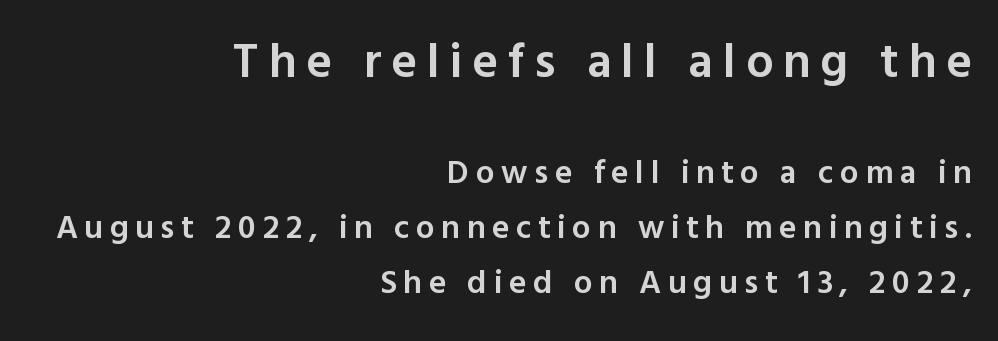
Q: Is the text bold? A: Semi-bold.
Q: Is the text italic (slanted)? A: No, it is upright.
Q: Is the typeface a serif or a sans-serif typeface? A: Sans-serif.
Q: Is the text underlined? A: No.
Q: How is the paragraph aligned? A: Right-aligned.
Q: Is the spacing between letters normal or unusually wide? A: Unusually wide.
Q: Is the spacing between lines tight, normal or loose? A: Normal.
Q: Which block of text is set in a larger size, the first (top) or the second (bottom)? A: The first (top) one.
Q: Width (condensed, normal, or wide)? A: Normal.
Q: x-height? A: Medium.
Q: Monospaced? A: No.
